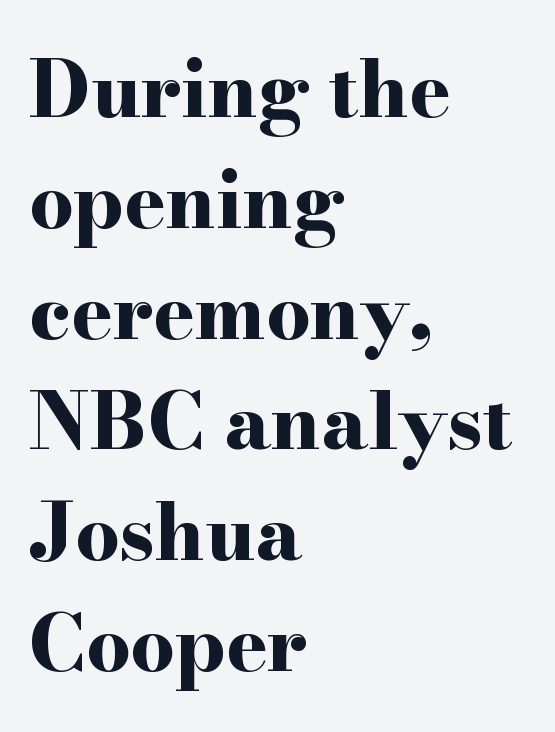
{"serif": "yes", "italic": "no", "bold": "yes", "weight": "bold", "width": "wide", "stroke_contrast": "high", "x_height": "small", "monospaced": "no", "underline": "no", "align": "left", "line_spacing": "normal", "line_spacing_ratio": 1.42, "letter_spacing": "normal", "letter_spacing_em": 0.0, "glyph_px": 78}
